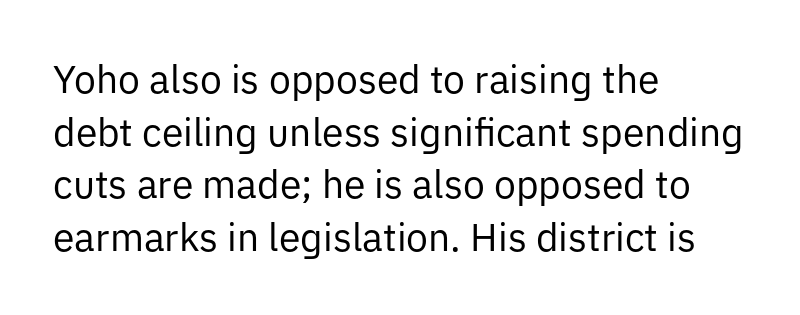
Is this a fixed-width face? No — the glyphs have proportional, varying widths. Regarding serifs, this sample does without them. Quick note: underline off. Ordinary non-slanted type is in use.
